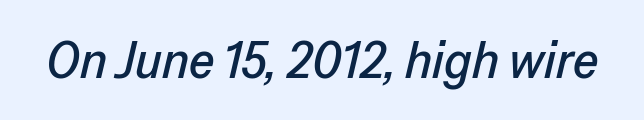
Nobody drew a line under any word here. Inter-character spacing is left at the font's built-in metrics. The font's italic variant was chosen for this text. Here the designer chose a conventional face with non-uniform glyph widths.
